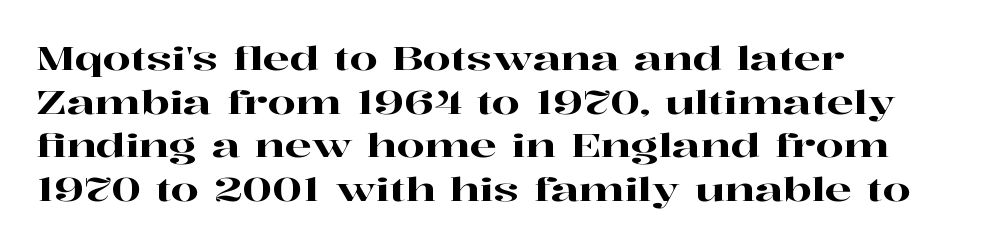
Q: Is the text italic (slanted)? A: No, it is upright.
Q: Is the typeface a serif or a sans-serif typeface? A: Serif.
Q: Is the text underlined? A: No.
Q: How is the paragraph aligned? A: Left-aligned.
Q: Is the spacing between letters normal or unusually wide? A: Normal.
Q: Is the spacing between lines tight, normal or loose? A: Normal.
Q: Width (condensed, normal, or wide)? A: Wide.
Q: Stroke contrast? A: High.
Q: x-height? A: Medium.
Q: Monospaced? A: No.
